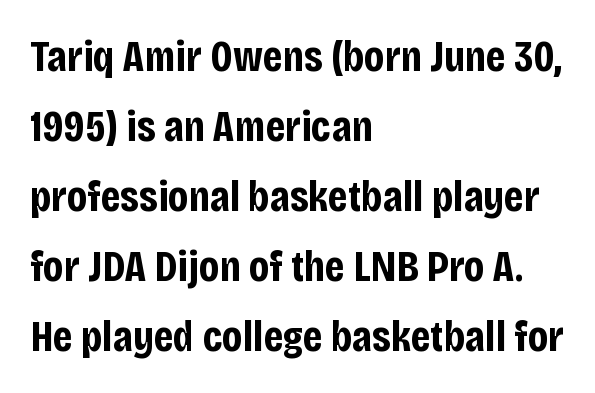
Q: Is the text bold? A: Yes.
Q: Is the text italic (slanted)? A: No, it is upright.
Q: Is the typeface a serif or a sans-serif typeface? A: Sans-serif.
Q: Is the text underlined? A: No.
Q: How is the paragraph aligned? A: Left-aligned.
Q: Is the spacing between letters normal or unusually wide? A: Normal.
Q: Is the spacing between lines tight, normal or loose? A: Normal.
Q: Width (condensed, normal, or wide)? A: Condensed.
Q: Stroke contrast? A: Low.
Q: x-height? A: Large.
Q: Monospaced? A: No.
